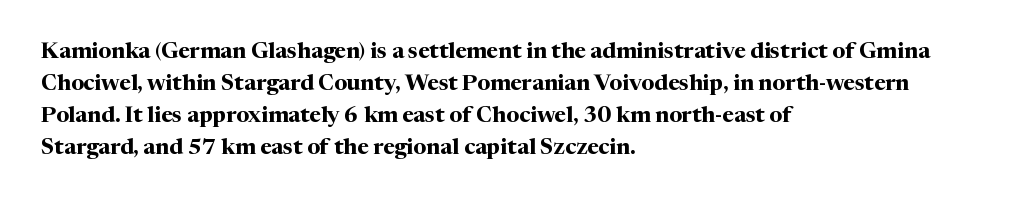
These lines were composed using upright roman letters. Bare-footed words on every line. The vertical gap from one line to the next is medium. Leftover space on each line is placed entirely after the last word. The line texture is even and compact thanks to regular tracking.
